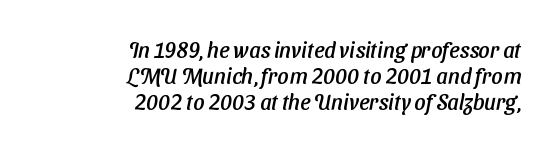
The image shows 22 px text type; set right-aligned, line spacing 1.19x, normal letter spacing, not underlined.
